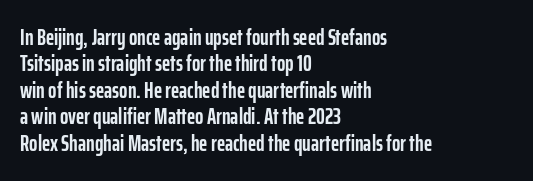
The image shows 22 px bold type, upright; set left-aligned, line spacing 1.2x, normal letter spacing, not underlined.
